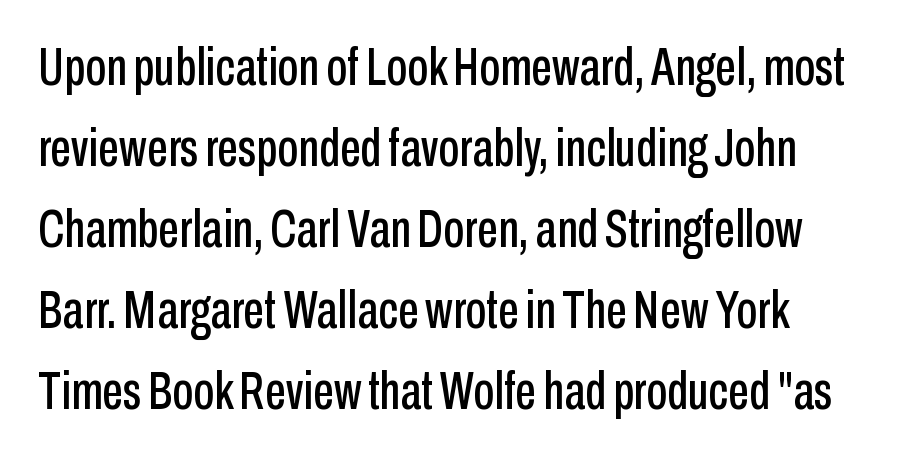
Q: Is the text italic (slanted)? A: No, it is upright.
Q: Is the typeface a serif or a sans-serif typeface? A: Sans-serif.
Q: Is the text underlined? A: No.
Q: Is the spacing between letters normal or unusually wide? A: Normal.
Q: Is the spacing between lines tight, normal or loose? A: Normal.
Q: Width (condensed, normal, or wide)? A: Condensed.
Q: Stroke contrast? A: Low.
Q: x-height? A: Medium.
Q: Monospaced? A: No.
